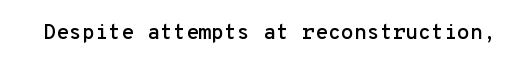
{"italic": "no", "underline": "no", "letter_spacing": "normal", "letter_spacing_em": 0.0, "glyph_px": 21}
